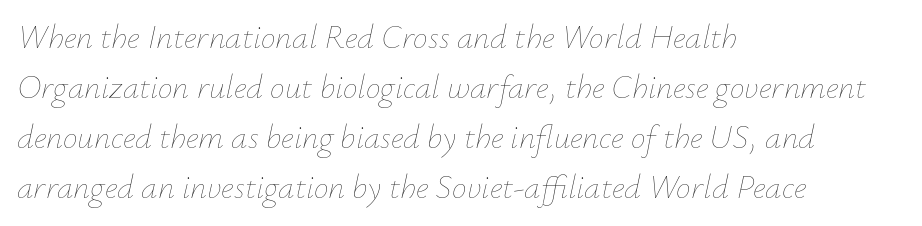
The image shows 33 px thin type, italic (leaning right); set left-aligned, normal line spacing (1.52x), normal letter spacing, not underlined; low stroke contrast and a small x-height.
